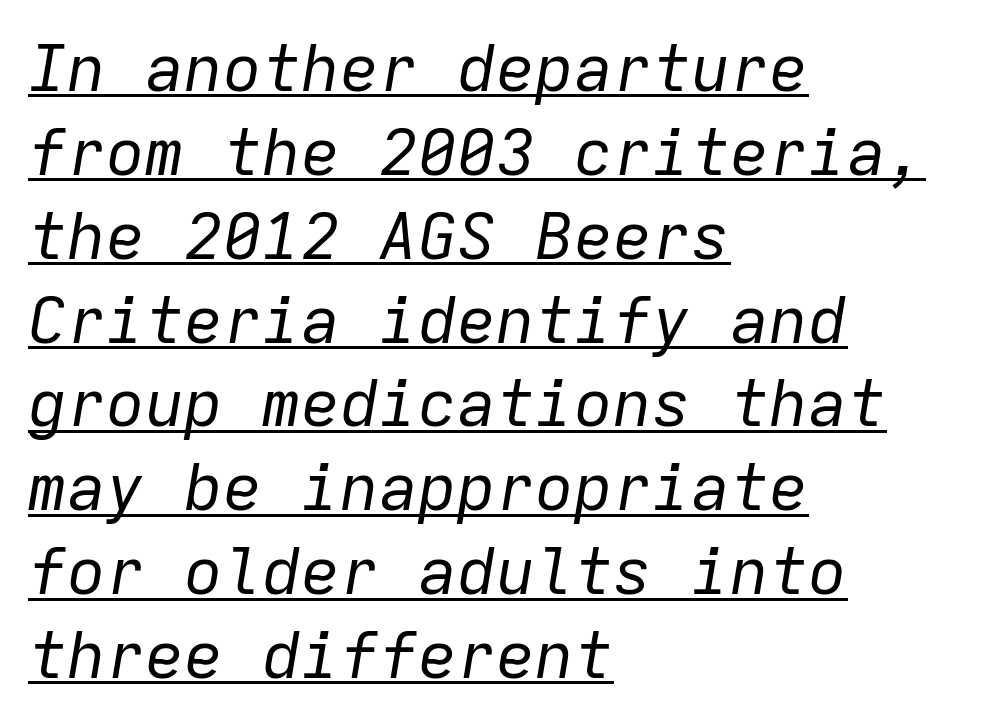
The image shows 65 px regular-weight type, italic (leaning right), monospaced; set left-aligned, normal line spacing (1.29x), normal letter spacing, underlined; low stroke contrast and a medium x-height.
